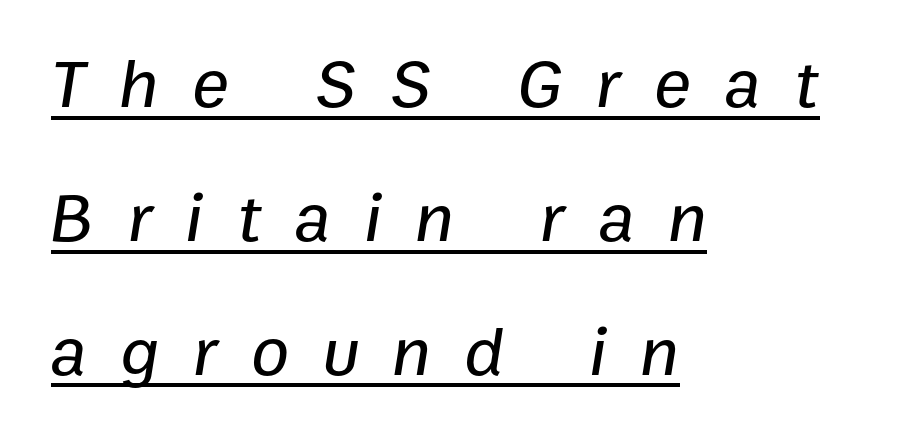
Q: Is the text italic (slanted)? A: Yes, it leans right by about 9 degrees.
Q: Is the text underlined? A: Yes.
Q: How is the paragraph aligned? A: Left-aligned.
Q: Is the spacing between letters normal or unusually wide? A: Unusually wide.
Q: Is the spacing between lines tight, normal or loose? A: Loose.
Q: Width (condensed, normal, or wide)? A: Normal.
Q: Stroke contrast? A: Low.
Q: x-height? A: Medium.
Q: Monospaced? A: No.
